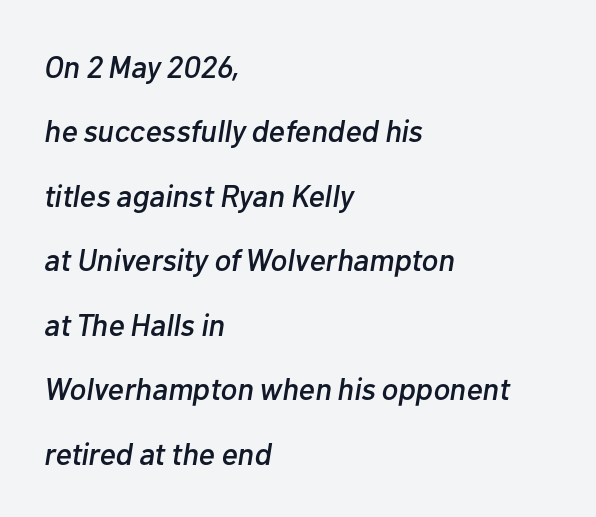
Q: Is the text italic (slanted)? A: Yes, it leans right by about 10 degrees.
Q: Is the text underlined? A: No.
Q: How is the paragraph aligned? A: Left-aligned.
Q: Is the spacing between letters normal or unusually wide? A: Normal.
Q: Is the spacing between lines tight, normal or loose? A: Loose.
Q: Width (condensed, normal, or wide)? A: Normal.
Q: Stroke contrast? A: Low.
Q: x-height? A: Medium.
Q: Monospaced? A: No.
